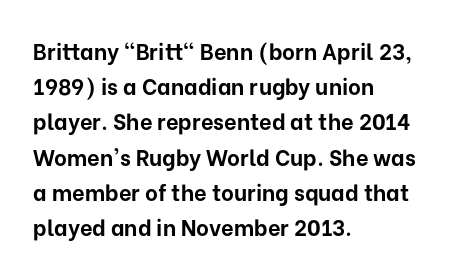
The image shows 22 px bold type, upright; set left-aligned, normal line spacing (1.6x), normal letter spacing, not underlined.
